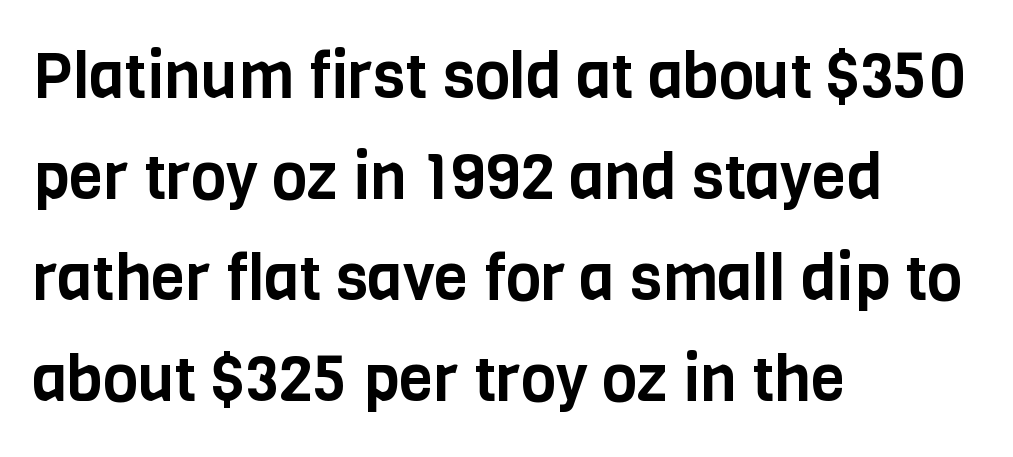
The lines sit at an ordinary, default distance from one another. Each letter keeps its own natural width here, so spacing adapts to shape. Caption: multi-line text, flush left, ragged right. Type without underlining. This sample uses a sans-serif face. Rendered with straight, roman letterforms.
